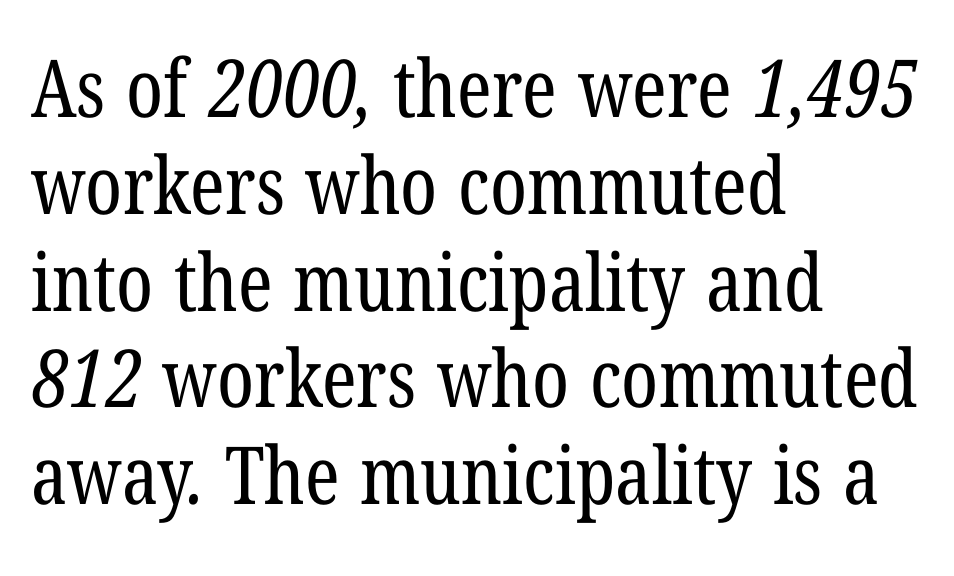
{"serif": "yes", "bold": "no", "weight": "regular", "width": "condensed", "stroke_contrast": "low", "x_height": "medium", "monospaced": "no", "underline": "no", "align": "left", "line_spacing_ratio": 1.21, "letter_spacing": "normal", "letter_spacing_em": 0.0, "glyph_px": 80}
